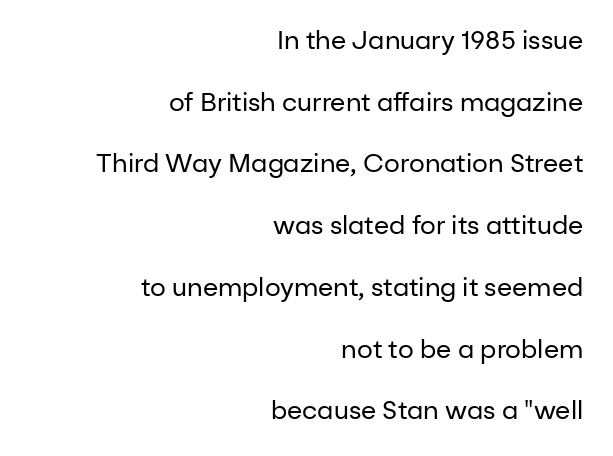
Glyph-to-glyph distance matches everyday printed text. How would I describe the line gaps? Wide and relaxed. The typeface has the unassuming heft of standard copy or less. Posture: straight, roman, zero tilt. Check under the words: just untouched page. All the whitespace from short lines collects on the left.
